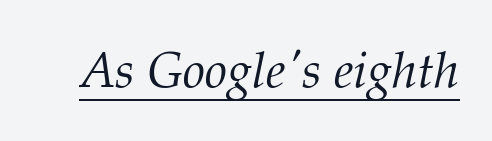
The image shows 50 px light serif type, italic (leaning right); set normal letter spacing, underlined; medium stroke contrast and a medium x-height.
